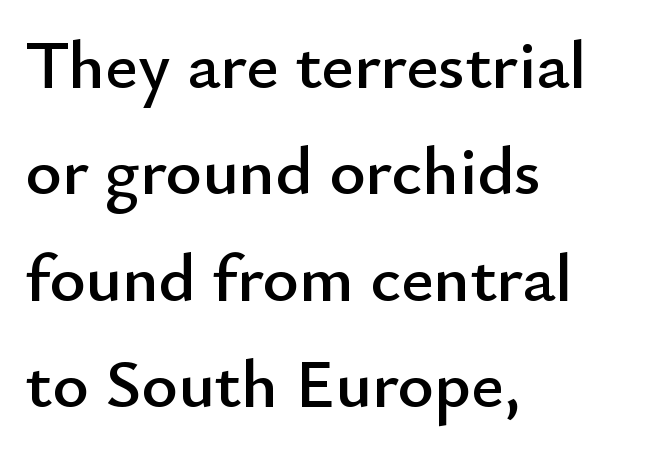
The image shows 69 px sans-serif type, upright; set left-aligned, normal line spacing (1.54x), normal letter spacing, not underlined; low stroke contrast and a small x-height.
